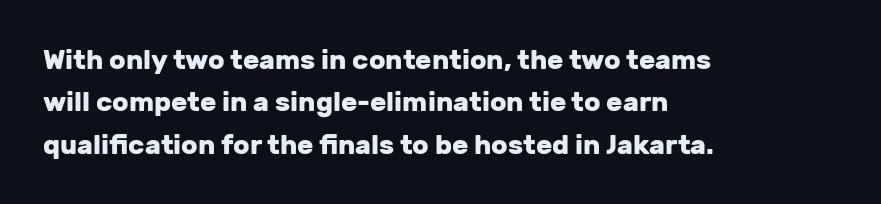
Q: Is the text bold? A: Yes.
Q: Is the text italic (slanted)? A: No, it is upright.
Q: Is the text underlined? A: No.
Q: How is the paragraph aligned? A: Left-aligned.
Q: Is the spacing between letters normal or unusually wide? A: Normal.
Q: Is the spacing between lines tight, normal or loose? A: Normal.
